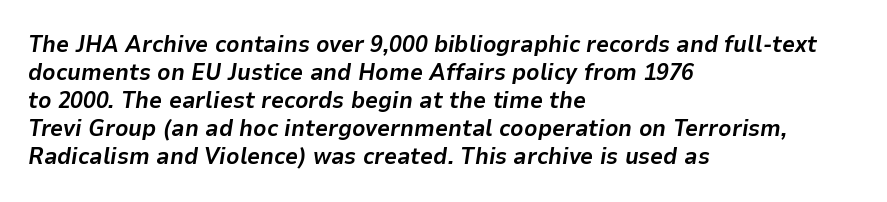
Q: Is the text bold? A: Yes.
Q: Is the text italic (slanted)? A: Yes, it leans right by about 9 degrees.
Q: Is the text underlined? A: No.
Q: How is the paragraph aligned? A: Left-aligned.
Q: Is the spacing between letters normal or unusually wide? A: Normal.
